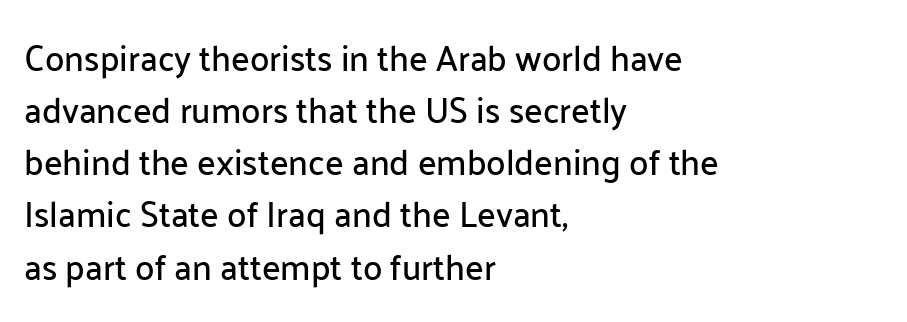
Between one letter and the next there's only the usual sliver of space. If you drew a ruler down the left edge, every line would touch it. Is there any slant? The stems are plumb. In terms of letterform style, serifs are entirely absent.
